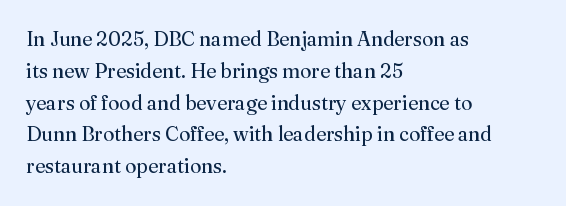
{"italic": "no", "bold": "no", "underline": "no", "align": "left", "line_spacing": "normal", "line_spacing_ratio": 1.59, "letter_spacing": "normal", "letter_spacing_em": 0.0, "glyph_px": 20}
